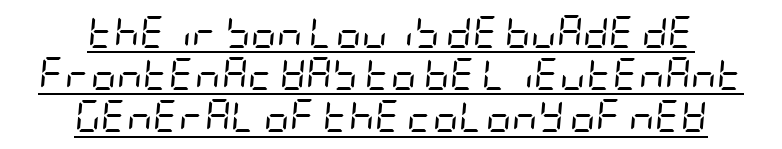
Q: Is the text bold? A: No.
Q: Is the text italic (slanted)? A: Yes, it leans right by about 5 degrees.
Q: Is the text underlined? A: Yes.
Q: How is the paragraph aligned? A: Centered.
Q: Is the spacing between letters normal or unusually wide? A: Normal.
Q: Is the spacing between lines tight, normal or loose? A: Normal.
Q: Width (condensed, normal, or wide)? A: Condensed.
Q: Stroke contrast? A: Low.
Q: x-height? A: Large.
